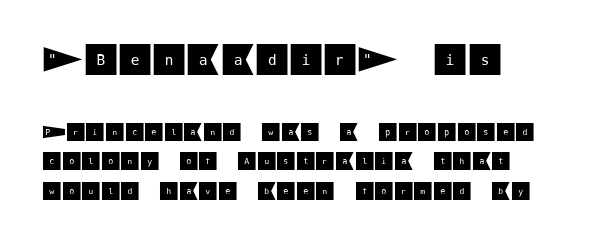
The image shows 35 px sans-serif type, upright; set left-aligned, normal line spacing (1.48x), normal letter spacing, not underlined; the first (top) block is 1.75x larger; medium stroke contrast and a large x-height.
